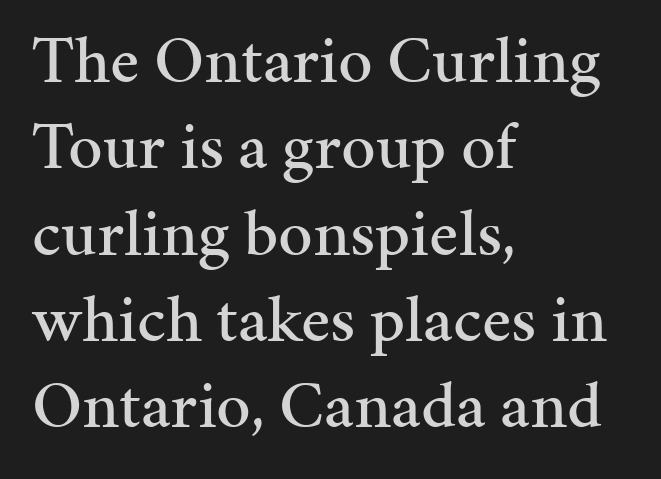
The image shows 68 px serif type, upright; set left-aligned, normal line spacing (1.27x), normal letter spacing, not underlined; medium stroke contrast and a medium x-height.
